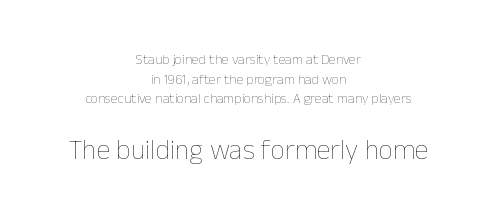
{"italic": "no", "bold": "no", "weight": "thin", "width": "normal", "stroke_contrast": "low", "x_height": "medium", "monospaced": "no", "underline": "no", "align": "center", "line_spacing": "normal", "line_spacing_ratio": 1.4, "letter_spacing": "normal", "letter_spacing_em": 0.0, "larger_block": "second", "size_ratio": 2.0, "glyph_px": 28}
